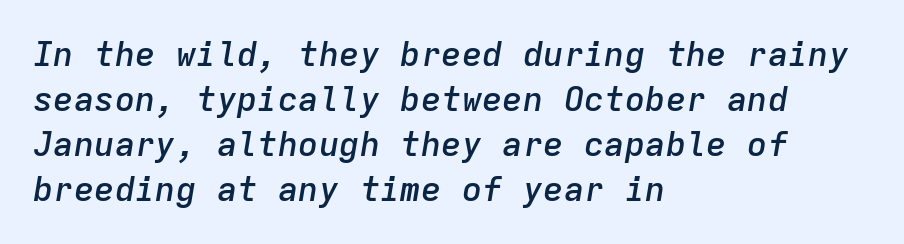
You could count columns in this text — the font is strictly monospaced. Typesetter's note: demi weight, one step under bold. Is the block centered? No — it sits flush against the left margin. Slant detected: the letters are inclined. The rendering keeps characters at their native spacing. Honestly, there is no underline to notice here at all.
